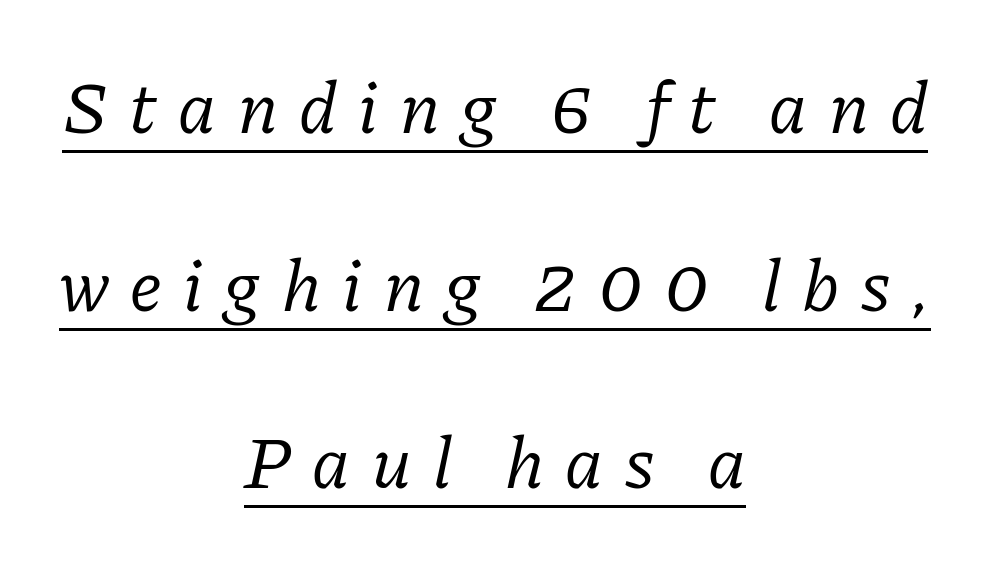
Q: Is the text bold? A: No.
Q: Is the text italic (slanted)? A: Yes, it leans right by about 11 degrees.
Q: Is the typeface a serif or a sans-serif typeface? A: Serif.
Q: Is the text underlined? A: Yes.
Q: How is the paragraph aligned? A: Centered.
Q: Is the spacing between letters normal or unusually wide? A: Unusually wide.
Q: Is the spacing between lines tight, normal or loose? A: Loose.
Q: Width (condensed, normal, or wide)? A: Normal.
Q: Stroke contrast? A: Low.
Q: x-height? A: Medium.
Q: Monospaced? A: No.
